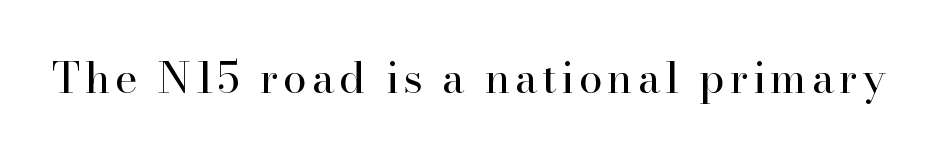
The image shows 43 px regular-weight serif type, upright; set not underlined; high stroke contrast and a small x-height.
